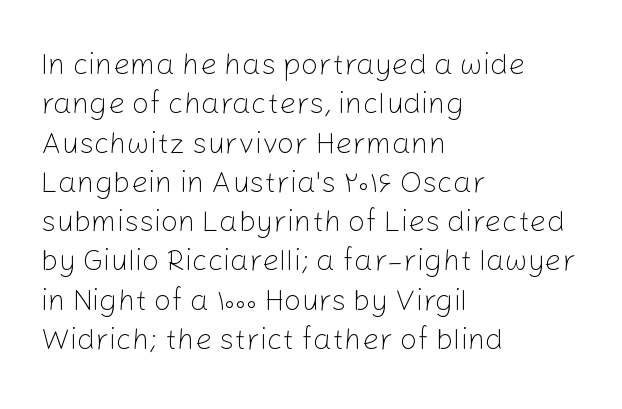
The image shows 30 px light sans-serif type, upright; set left-aligned, normal line spacing (1.31x), normal letter spacing, not underlined; low stroke contrast and a medium x-height.
